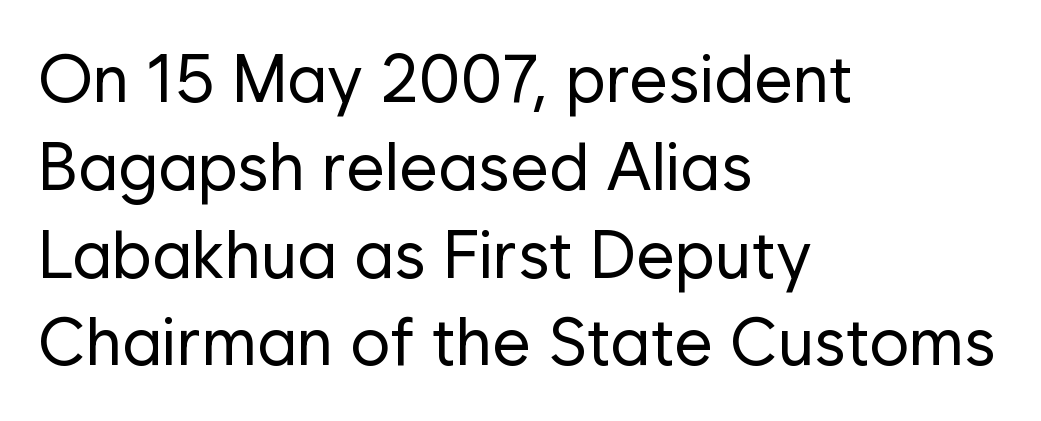
Q: Is the text bold? A: No.
Q: Is the text italic (slanted)? A: No, it is upright.
Q: Is the typeface a serif or a sans-serif typeface? A: Sans-serif.
Q: Is the text underlined? A: No.
Q: How is the paragraph aligned? A: Left-aligned.
Q: Is the spacing between letters normal or unusually wide? A: Normal.
Q: Is the spacing between lines tight, normal or loose? A: Normal.
Q: Width (condensed, normal, or wide)? A: Normal.
Q: Stroke contrast? A: Low.
Q: x-height? A: Medium.
Q: Monospaced? A: No.
